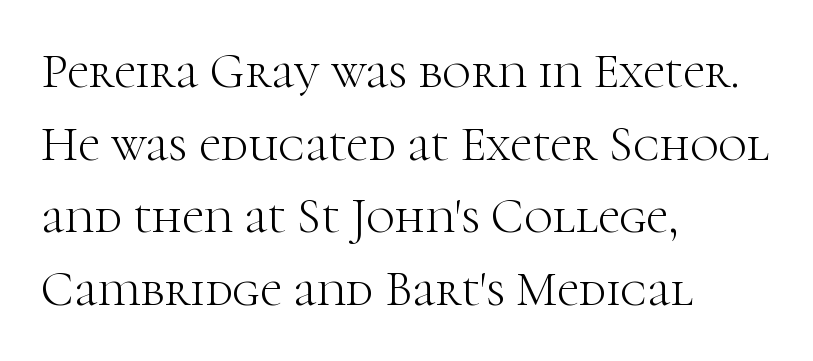
The letters stand straight up with perfectly vertical stems. The passage shown is not bold in any degree. Descender tails drop into unmarked territory. Each new line begins a customary step beneath the previous one. These lines are composed in type with serifs. Character widths vary here, with narrow letters taking less room than wide ones.
